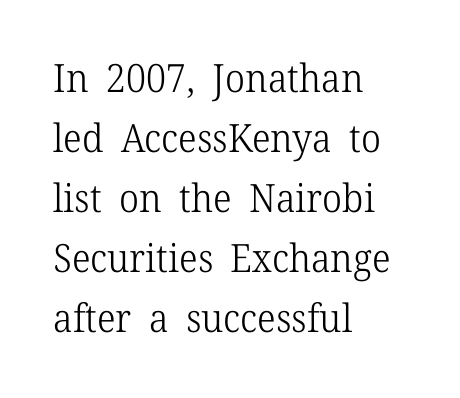
One glance says typical: line gaps are just what's usual. Is this a sans? No — the strokes have serifs. The specimen reads as upright at a glance. Bold? No — there's no thickening of the strokes.
